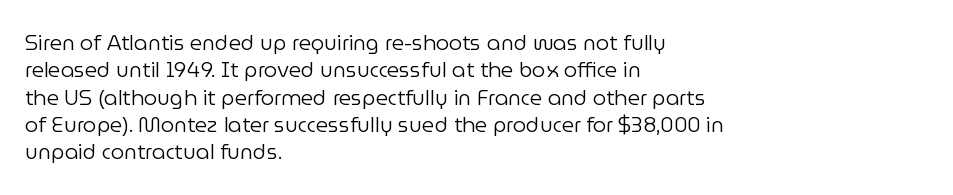
The image shows 21 px text type, upright; set left-aligned, normal line spacing (1.3x), normal letter spacing, not underlined.
